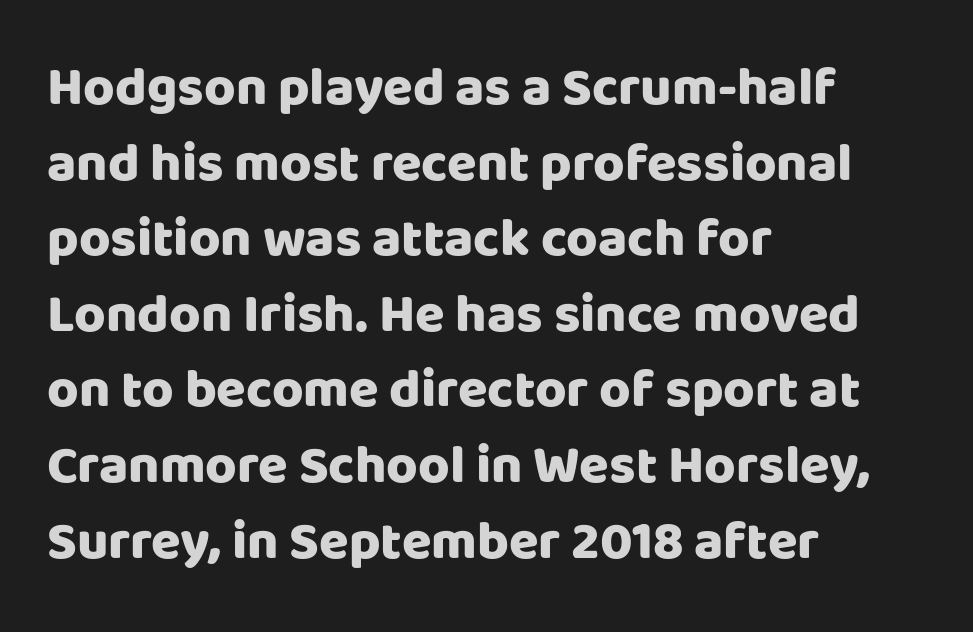
{"serif": "no", "italic": "no", "bold": "yes", "weight": "heavy", "width": "normal", "stroke_contrast": "low", "x_height": "large", "monospaced": "no", "underline": "no", "align": "left", "line_spacing": "normal", "line_spacing_ratio": 1.4, "letter_spacing": "normal", "letter_spacing_em": 0.0, "glyph_px": 54}
